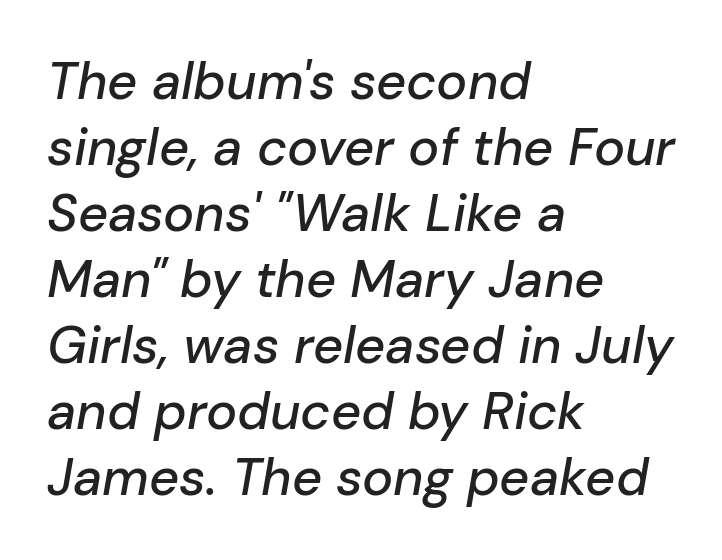
Students, note that the glyphs here touch the page at normal intervals. The axis of the letterforms is tilted away from vertical. Caption: multi-line text, flush left, ragged right. Each row of text sits above clean, open space. The rows are spaced the way most documents space them. Looks like regular typesetting: each glyph gets only the width it needs.
